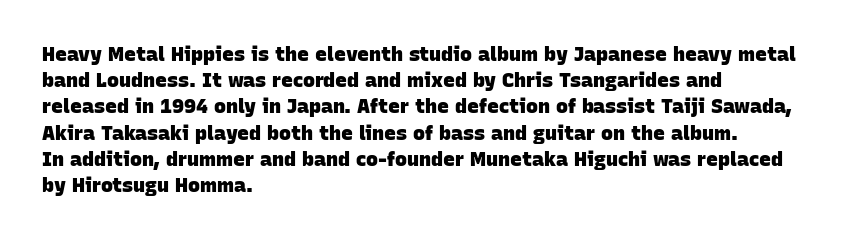
This block has exactly the height ordinary leading produces. As a designer I'd log this as weight 700, bold. The line texture is even and compact thanks to regular tracking. Layout note: lines flush left. The area under the type is left untouched.
